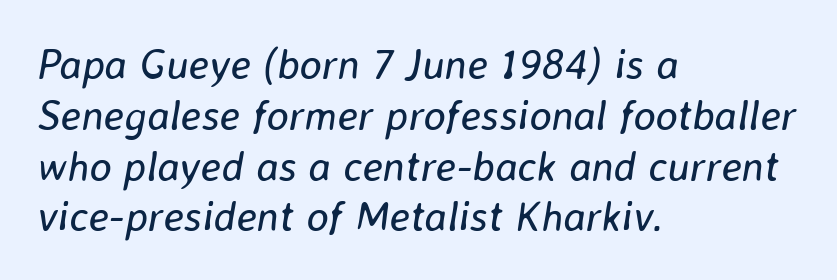
{"italic": "yes", "lean": "right", "slant_degrees": 8, "bold": "no", "weight": "regular", "width": "normal", "stroke_contrast": "low", "x_height": "medium", "monospaced": "no", "underline": "no", "align": "left", "line_spacing_ratio": 1.21, "letter_spacing": "normal", "letter_spacing_em": 0.0, "glyph_px": 42}
